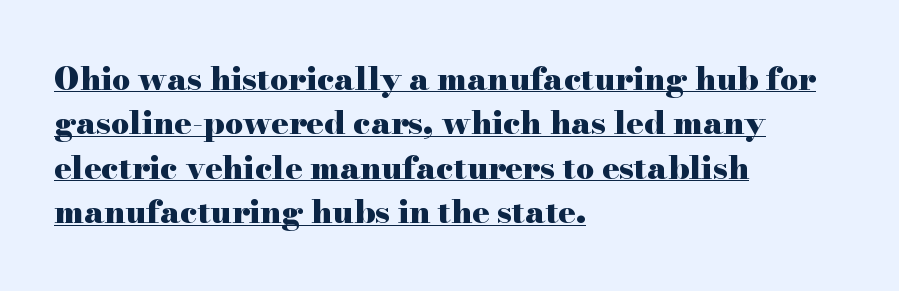
{"serif": "yes", "italic": "no", "bold": "yes", "weight": "heavy", "width": "wide", "stroke_contrast": "high", "x_height": "small", "monospaced": "no", "underline": "yes", "align": "left", "line_spacing": "normal", "line_spacing_ratio": 1.39, "letter_spacing": "normal", "letter_spacing_em": 0.0, "glyph_px": 32}
